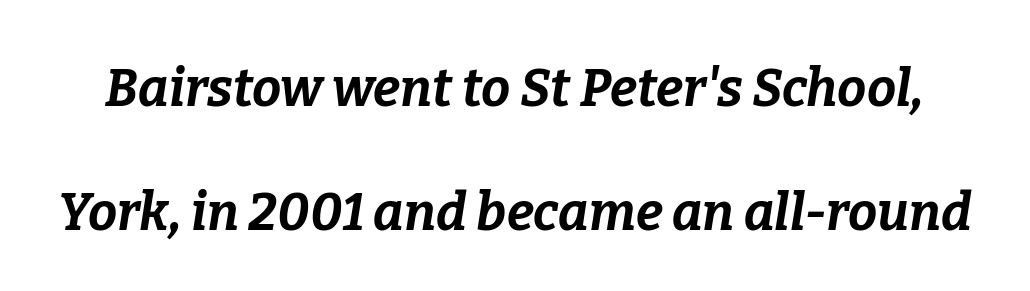
{"italic": "yes", "lean": "right", "slant_degrees": 9, "bold": "yes", "weight": "bold", "width": "normal", "stroke_contrast": "low", "x_height": "medium", "monospaced": "no", "underline": "no", "line_spacing": "loose", "line_spacing_ratio": 2.39, "letter_spacing": "normal", "letter_spacing_em": 0.0, "glyph_px": 52}
